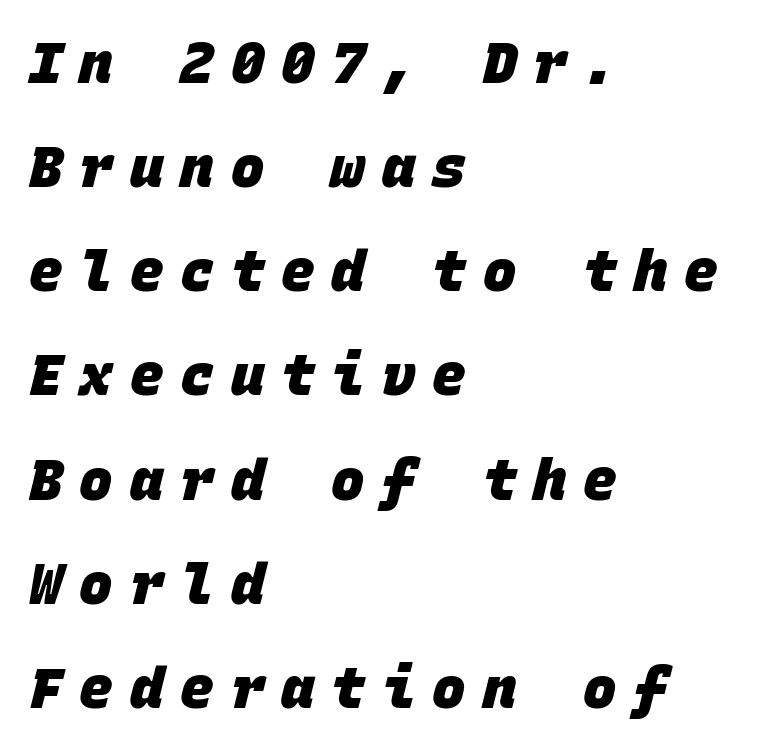
The image shows 56 px heavy sans-serif type, monospaced; set left-aligned, line spacing 1.86x, unusually wide letter spacing (+0.3 em), not underlined; low stroke contrast and a large x-height.
